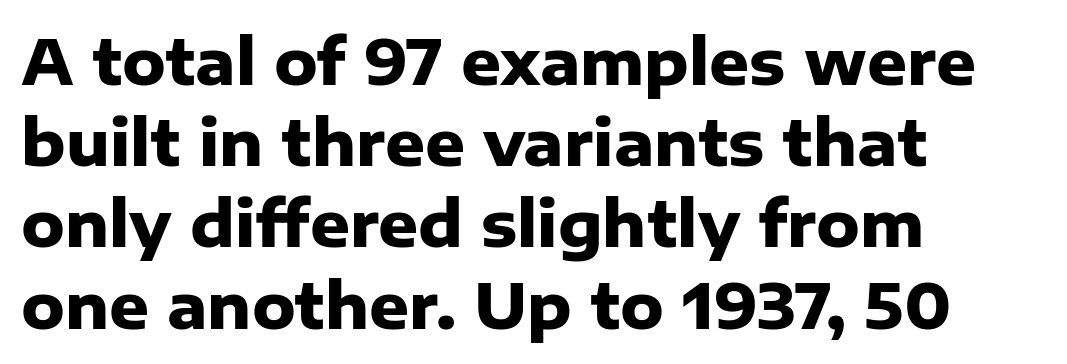
Q: Is the text bold? A: Yes.
Q: Is the text italic (slanted)? A: No, it is upright.
Q: Is the typeface a serif or a sans-serif typeface? A: Sans-serif.
Q: Is the text underlined? A: No.
Q: How is the paragraph aligned? A: Left-aligned.
Q: Is the spacing between letters normal or unusually wide? A: Normal.
Q: Is the spacing between lines tight, normal or loose? A: Normal.
Q: Width (condensed, normal, or wide)? A: Normal.
Q: Stroke contrast? A: Low.
Q: x-height? A: Medium.
Q: Monospaced? A: No.
